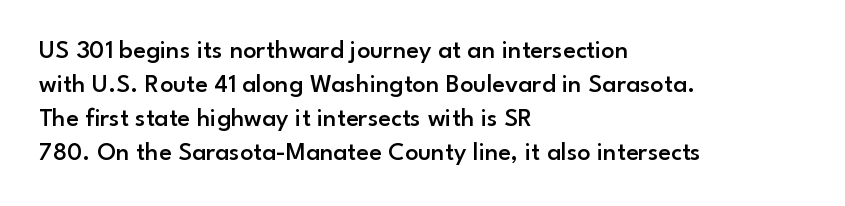
The image shows 26 px text type, upright; set left-aligned, normal line spacing (1.31x), normal letter spacing, not underlined.
